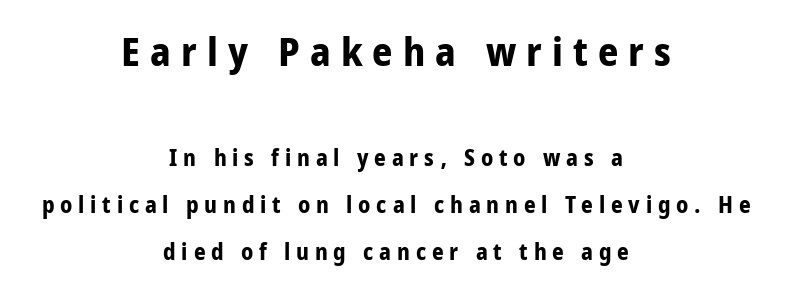
Larger block? The one above; the one below is distinctly smaller. Observe the wide spacing: letters keep a clear distance from each other. What's the leading like? Stretched, with rows far apart. The type sits square on the baseline with zero lean. Layout note: lines centered.
